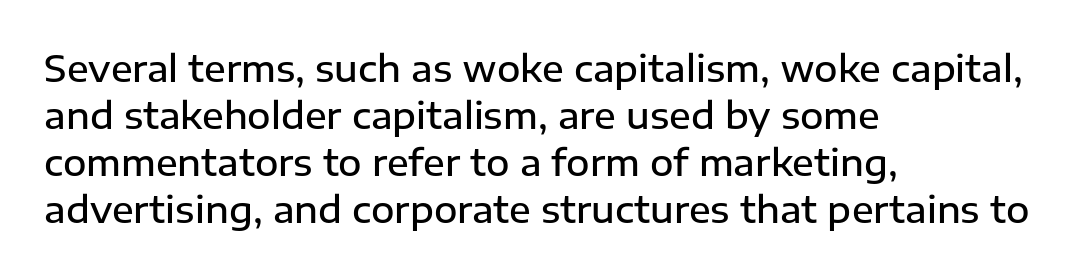
The rendering keeps characters at their native spacing. If you drew a line through each stem, it would be perfectly vertical. The rendering anchors every line to the left-hand side. This is the in-between weight designers call semibold or demi. Interline gaps are of average width in this sample. To sum up the face: it is a sans, with no serifs.
